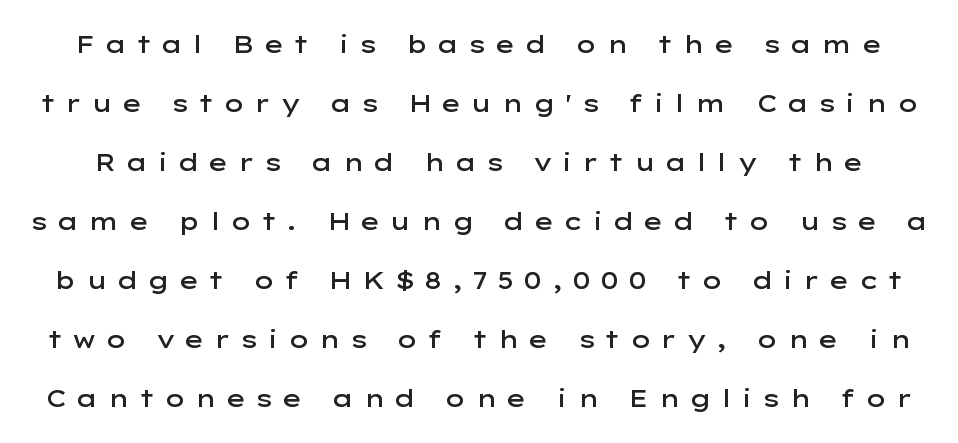
Q: Is the text bold? A: Semi-bold.
Q: Is the text italic (slanted)? A: No, it is upright.
Q: Is the text underlined? A: No.
Q: Is the spacing between letters normal or unusually wide? A: Unusually wide.
Q: Is the spacing between lines tight, normal or loose? A: Loose.
